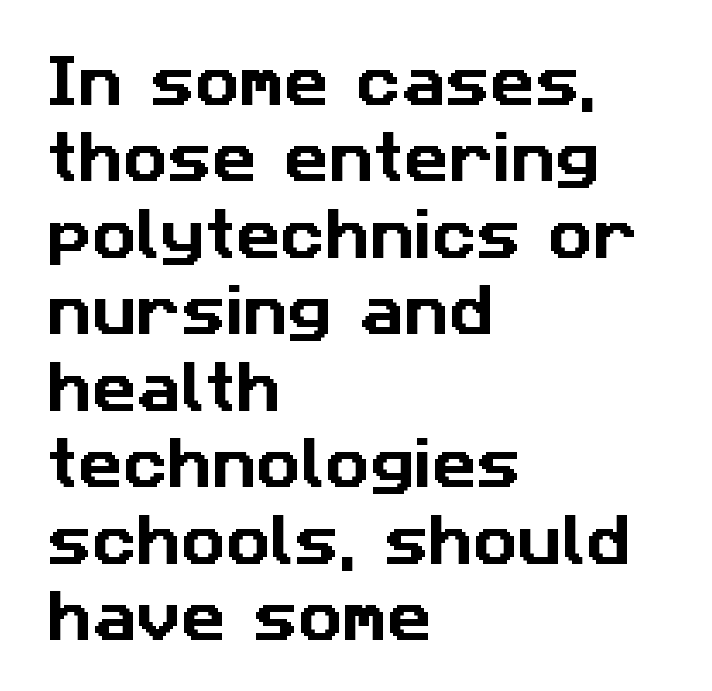
Vertically, the passage feels balanced, rows spaced as you'd expect. Anything drawn beneath the words? Only blank space. These lines keep a tight, regular rhythm from letter to letter. Spacing verdict: proportional, widths tailored to each character. Letterform terminals end flat and unadorned throughout the passage. Does the copy run flush right? No — it runs flush left.
